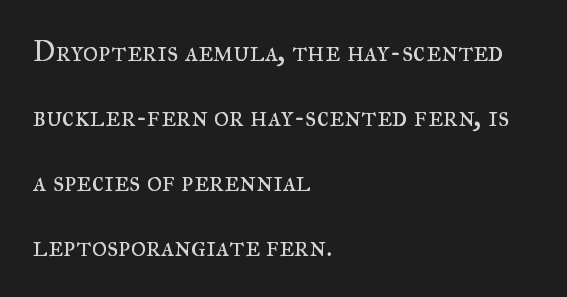
{"serif": "yes", "italic": "no", "bold": "no", "weight": "regular", "width": "normal", "stroke_contrast": "medium", "x_height": "small", "monospaced": "no", "underline": "no", "align": "left", "line_spacing": "loose", "line_spacing_ratio": 2.24, "letter_spacing": "normal", "letter_spacing_em": 0.0, "glyph_px": 29}
